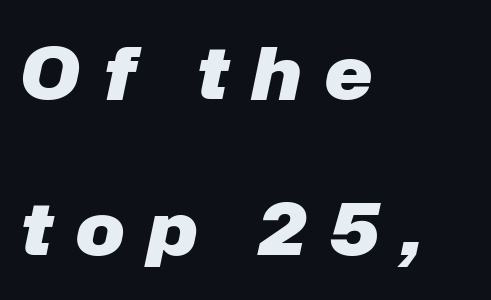
The image shows 72 px heavy type, italic (leaning right); set left-aligned, loose line spacing (2.17x), unusually wide letter spacing (+0.33 em), not underlined; low stroke contrast and a medium x-height.
